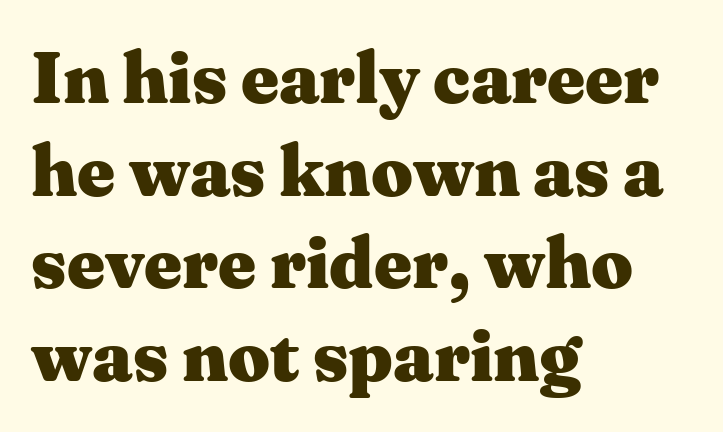
The image shows 73 px heavy, wide serif type, upright; set left-aligned, normal line spacing (1.27x), normal letter spacing, not underlined; medium stroke contrast and a medium x-height.
